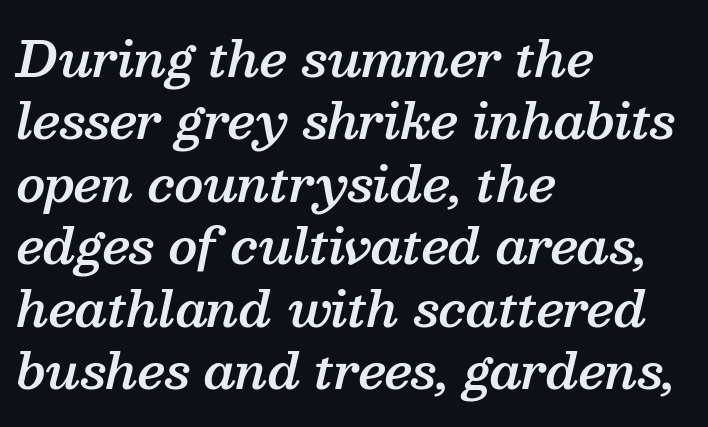
Descenders are the only things crossing below the line. Do the characters align in a grid? No, the font is proportional. Semibold letterforms, between regular and bold. Visually the block forms a straight wall on the left and a jagged coastline on the right. This is oblique type, the kind used for emphasis or titles.
